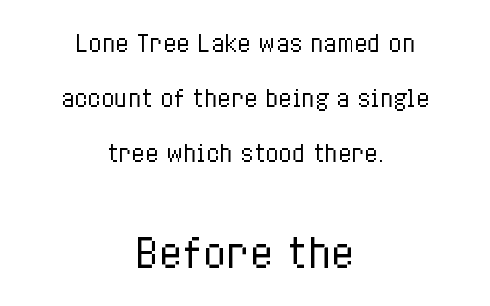
Q: Is the text bold? A: No.
Q: Is the text italic (slanted)? A: No, it is upright.
Q: Is the text underlined? A: No.
Q: How is the paragraph aligned? A: Centered.
Q: Is the spacing between letters normal or unusually wide? A: Normal.
Q: Is the spacing between lines tight, normal or loose? A: Loose.
Q: Which block of text is set in a larger size, the first (top) or the second (bottom)? A: The second (bottom) one.
Q: Width (condensed, normal, or wide)? A: Condensed.
Q: Stroke contrast? A: Low.
Q: x-height? A: Medium.
Q: Monospaced? A: No.
